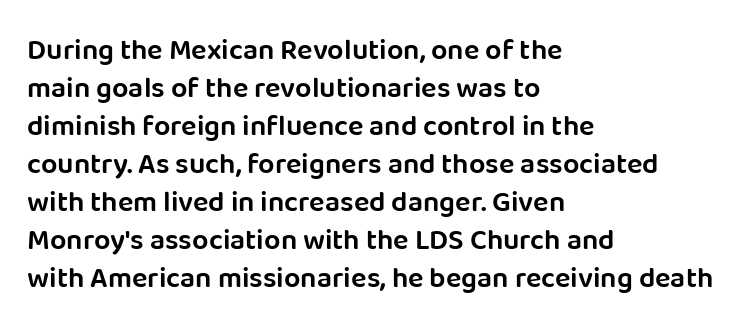
Q: Is the text bold? A: Semi-bold.
Q: Is the text italic (slanted)? A: No, it is upright.
Q: Is the typeface a serif or a sans-serif typeface? A: Sans-serif.
Q: Is the text underlined? A: No.
Q: How is the paragraph aligned? A: Left-aligned.
Q: Is the spacing between letters normal or unusually wide? A: Normal.
Q: Is the spacing between lines tight, normal or loose? A: Normal.
Q: Width (condensed, normal, or wide)? A: Normal.
Q: Stroke contrast? A: Low.
Q: x-height? A: Large.
Q: Monospaced? A: No.
